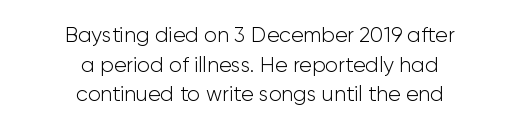
Q: Is the text bold? A: No.
Q: Is the text italic (slanted)? A: No, it is upright.
Q: Is the text underlined? A: No.
Q: How is the paragraph aligned? A: Centered.
Q: Is the spacing between letters normal or unusually wide? A: Normal.
Q: Is the spacing between lines tight, normal or loose? A: Normal.
